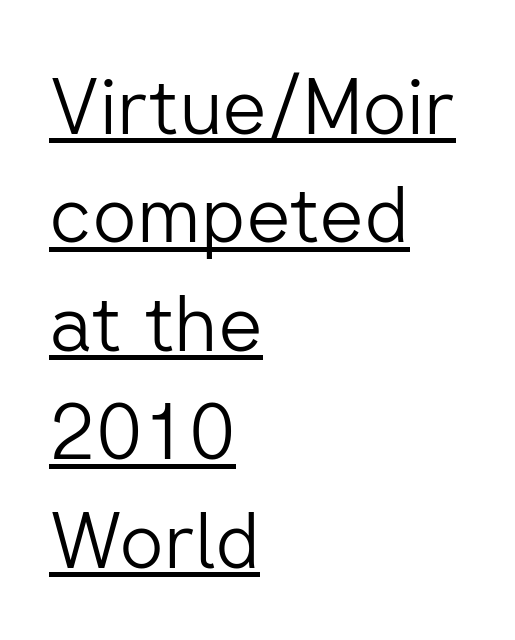
Q: Is the text bold? A: No.
Q: Is the text italic (slanted)? A: No, it is upright.
Q: Is the typeface a serif or a sans-serif typeface? A: Sans-serif.
Q: Is the text underlined? A: Yes.
Q: How is the paragraph aligned? A: Left-aligned.
Q: Is the spacing between letters normal or unusually wide? A: Normal.
Q: Is the spacing between lines tight, normal or loose? A: Normal.
Q: Width (condensed, normal, or wide)? A: Normal.
Q: Stroke contrast? A: Low.
Q: x-height? A: Medium.
Q: Monospaced? A: No.
